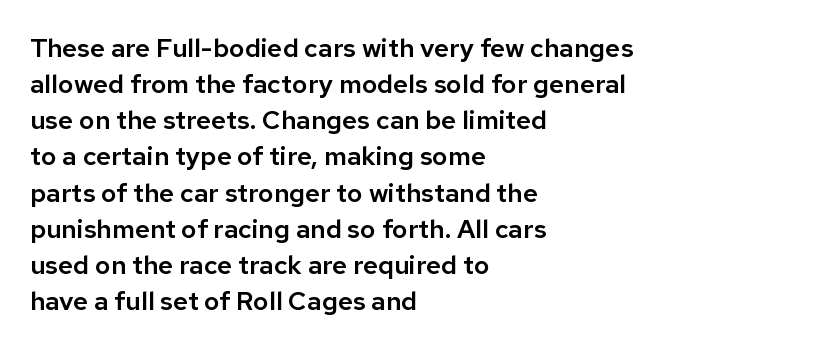
A typesetter would mark this as roman, not italic. Every row of glyphs begins at an identical x-position on the left. Descenders are the only things crossing below the line. Horizontal bands of white between lines are of average thickness.
